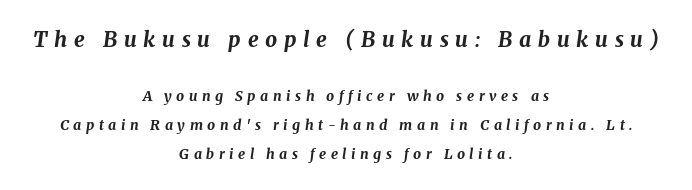
{"italic": "yes", "lean": "right", "slant_degrees": 8, "bold": "yes", "underline": "no", "align": "center", "line_spacing": "loose", "line_spacing_ratio": 2.09, "letter_spacing": "wide", "letter_spacing_em": 0.32, "larger_block": "first", "size_ratio": 1.5, "glyph_px": 21}
